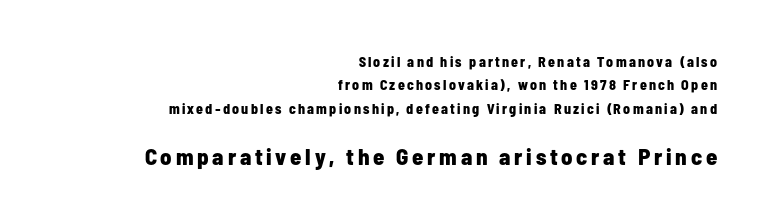
The image shows 23 px bold type, upright; set right-aligned, normal line spacing (1.67x), not underlined; the second (bottom) block is 1.64x larger.
